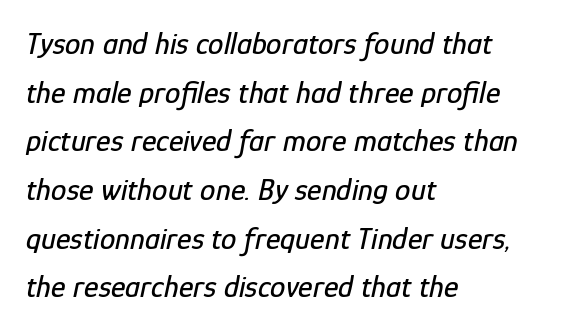
{"italic": "yes", "lean": "right", "slant_degrees": 12, "width": "condensed", "stroke_contrast": "low", "x_height": "medium", "monospaced": "no", "underline": "no", "align": "left", "line_spacing": "normal", "line_spacing_ratio": 1.57, "letter_spacing": "normal", "letter_spacing_em": 0.0, "glyph_px": 31}
